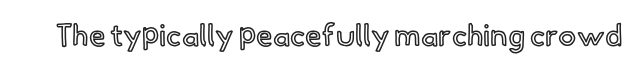
{"italic": "no", "width": "normal", "x_height": "small", "monospaced": "no", "underline": "no", "letter_spacing": "normal", "letter_spacing_em": 0.0, "glyph_px": 30}
